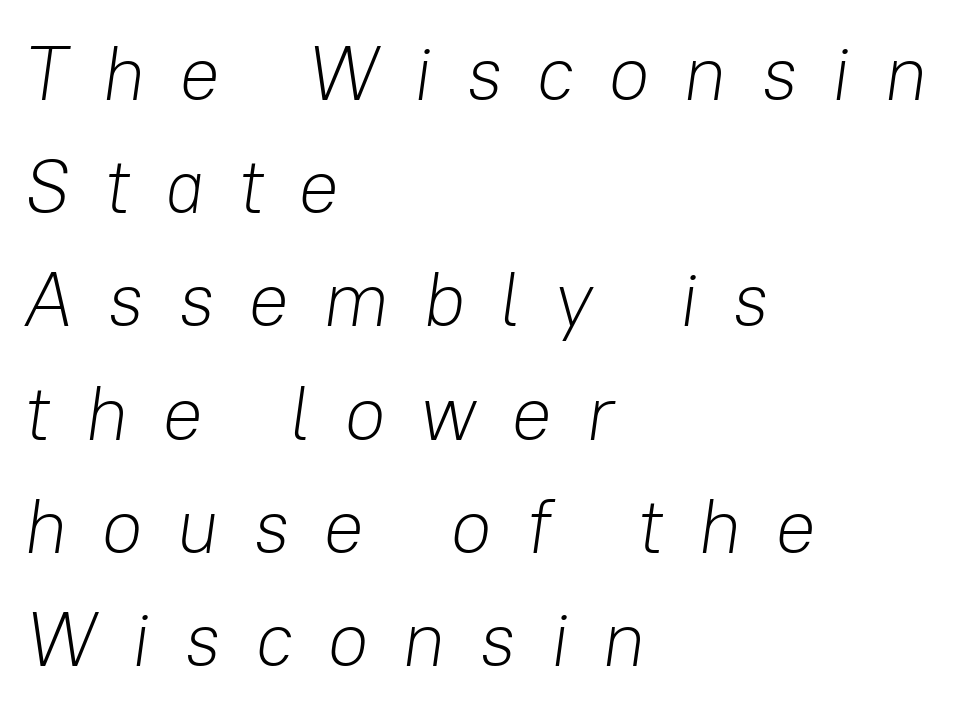
The image shows 76 px light type, italic (leaning right); set left-aligned, normal line spacing (1.49x), unusually wide letter spacing (+0.44 em), not underlined; low stroke contrast and a medium x-height.
